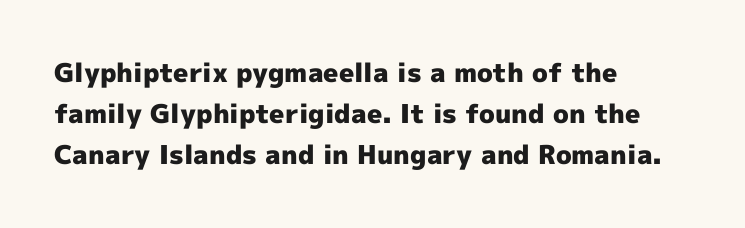
Q: Is the text bold? A: Yes.
Q: Is the text italic (slanted)? A: No, it is upright.
Q: Is the text underlined? A: No.
Q: How is the paragraph aligned? A: Left-aligned.
Q: Is the spacing between letters normal or unusually wide? A: Normal.
Q: Is the spacing between lines tight, normal or loose? A: Normal.
